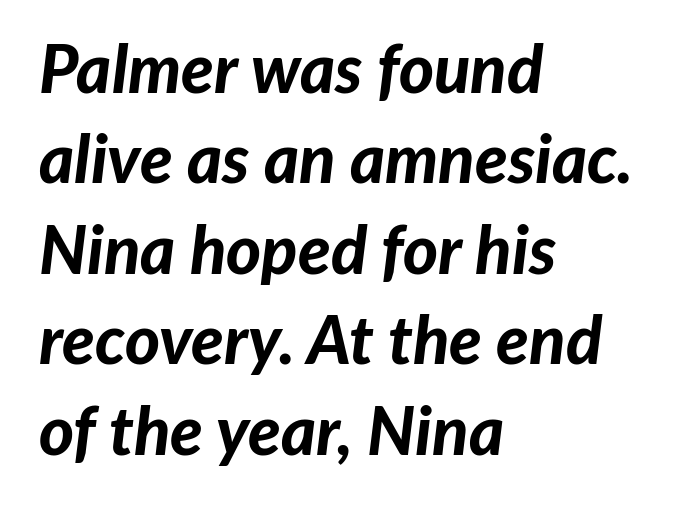
The image shows 67 px bold type, italic (leaning right); set left-aligned, normal line spacing (1.35x), normal letter spacing, not underlined; low stroke contrast and a medium x-height.
